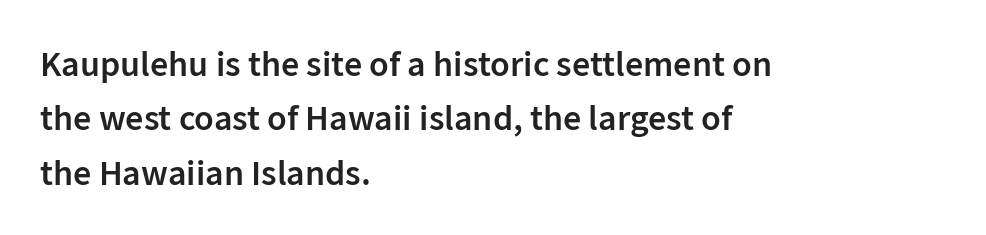
A bare baseline throughout the passage. These words are printed semibold, heavier than regular yet not bold. Is the block centered? No — it sits flush against the left margin. Leading matches the norm, producing a regular column. The tracking reads as untouched default to a designer's eye.
